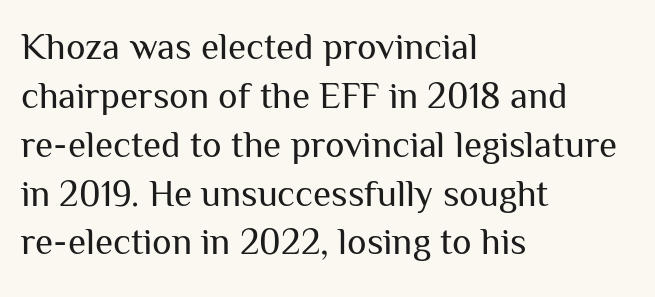
Q: Is the text bold? A: No.
Q: Is the text italic (slanted)? A: No, it is upright.
Q: Is the typeface a serif or a sans-serif typeface? A: Sans-serif.
Q: Is the text underlined? A: No.
Q: How is the paragraph aligned? A: Left-aligned.
Q: Is the spacing between letters normal or unusually wide? A: Normal.
Q: Is the spacing between lines tight, normal or loose? A: Normal.
Q: Width (condensed, normal, or wide)? A: Normal.
Q: Stroke contrast? A: Medium.
Q: x-height? A: Medium.
Q: Monospaced? A: No.
